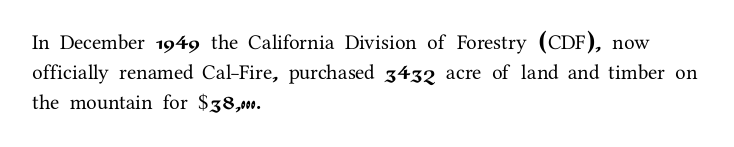
The image shows 21 px text type, upright; set left-aligned, normal line spacing (1.43x), normal letter spacing, not underlined.
